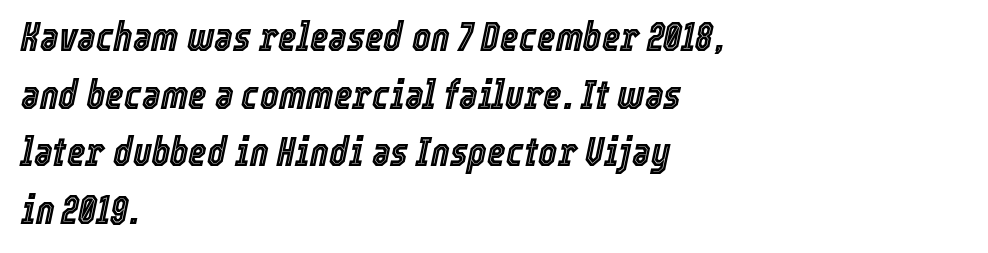
Tracking value appears to be zero — textbook default spacing. Typeset ragged right — the left edge is the straight one. This is oblique type, the kind used for emphasis or titles. Only glyphs here, with clear space below each row.
